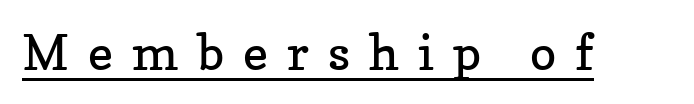
The image shows 49 px regular-weight serif type, upright; set unusually wide letter spacing (+0.39 em), underlined; low stroke contrast and a medium x-height.
